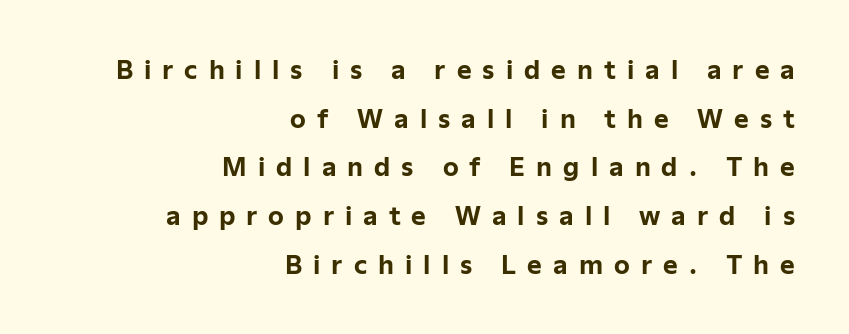
The image shows 25 px bold type, upright; set right-aligned, loose line spacing (1.95x), unusually wide letter spacing (+0.44 em), not underlined.
